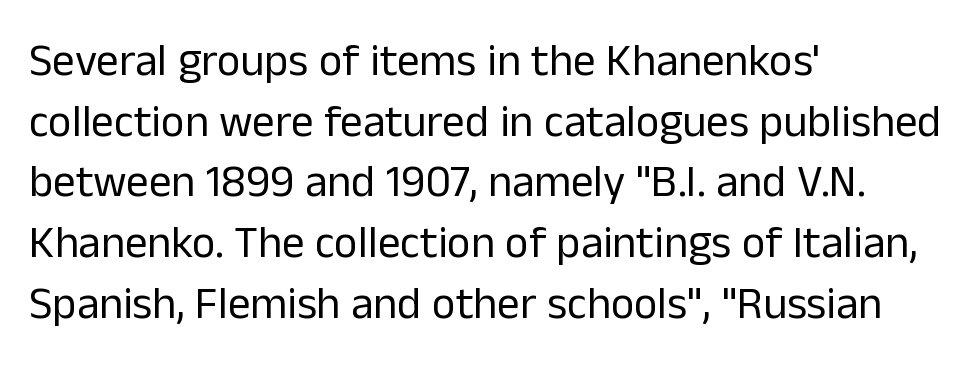
{"serif": "no", "italic": "no", "bold": "no", "weight": "regular", "width": "normal", "stroke_contrast": "low", "x_height": "medium", "monospaced": "no", "underline": "no", "align": "left", "line_spacing": "normal", "line_spacing_ratio": 1.35, "letter_spacing": "normal", "letter_spacing_em": 0.0, "glyph_px": 45}
